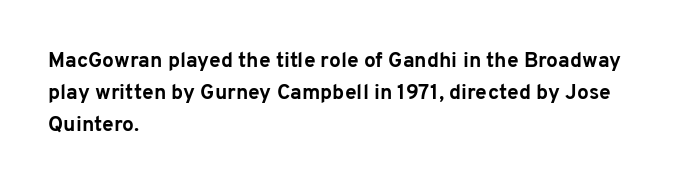
Tracking value appears to be zero — textbook default spacing. Is the type bold? Yes — the strokes are clearly thick and heavy. The block of text has a typical density, with ordinary space between rows. The rag falls on the right side of this text block. Words float on clear page, feet unadorned.
